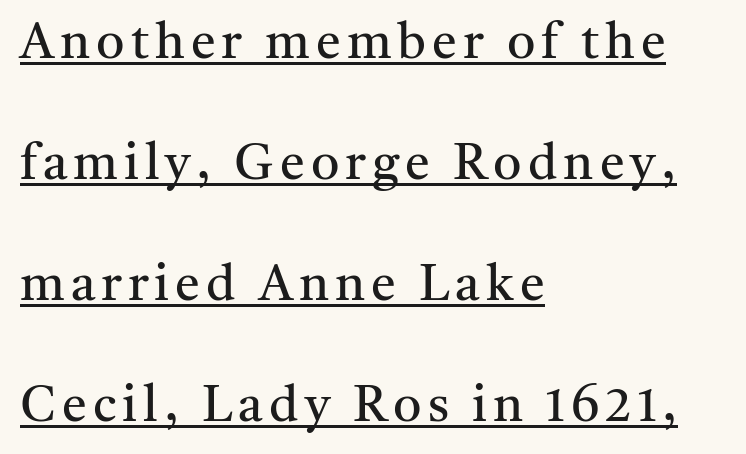
{"serif": "yes", "italic": "no", "bold": "no", "weight": "regular", "width": "normal", "stroke_contrast": "medium", "x_height": "medium", "monospaced": "no", "underline": "yes", "align": "left", "line_spacing": "loose", "line_spacing_ratio": 2.42, "glyph_px": 50}
